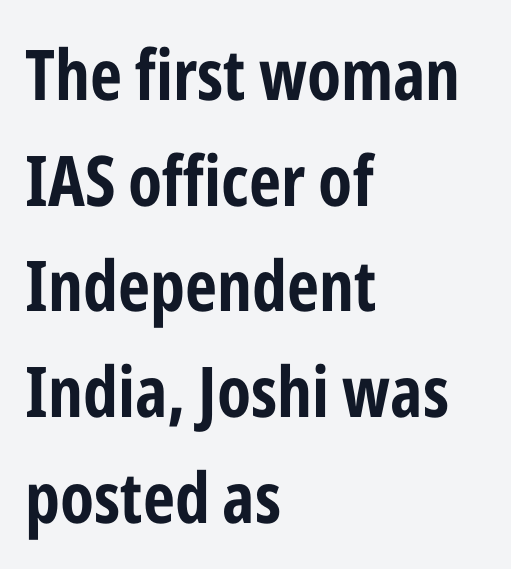
Line starts are locked; line ends wander. Each row of text sits above clean, open space. The line texture is even and compact thanks to regular tracking. Each new line begins a customary step beneath the previous one. This is sans-serif lettering, the kind often seen on screens and signage.
